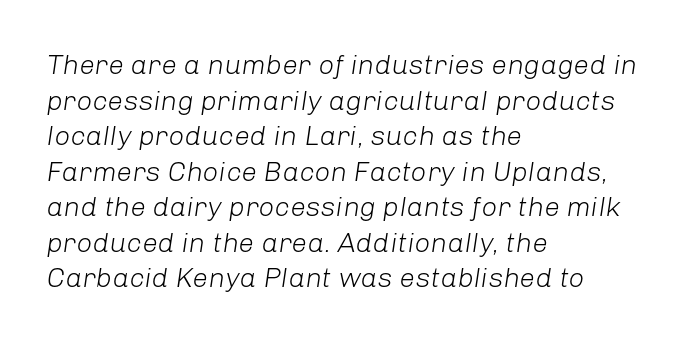
Caption: face not bold, strokes unweighted. A typesetter would call this leading conventional body-copy spacing. Compared with a centered layout, this one pins lines to the left instead. Look at the tracking — it's just the regular setting, nothing added. The lettering tilts uniformly, giving the passage an italic look.
